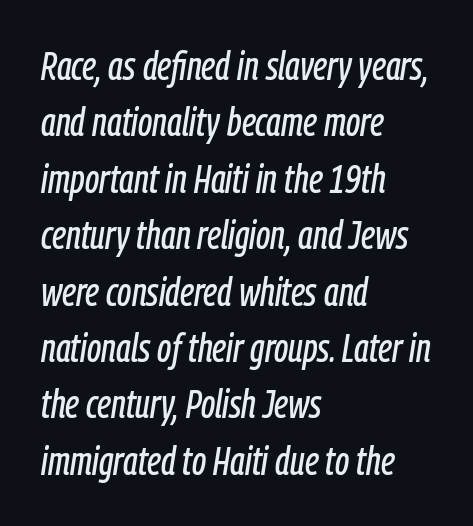
{"italic": "yes", "lean": "right", "slant_degrees": 9, "width": "condensed", "stroke_contrast": "low", "x_height": "medium", "monospaced": "no", "underline": "no", "align": "left", "line_spacing": "normal", "line_spacing_ratio": 1.41, "letter_spacing": "normal", "letter_spacing_em": 0.0, "glyph_px": 40}
